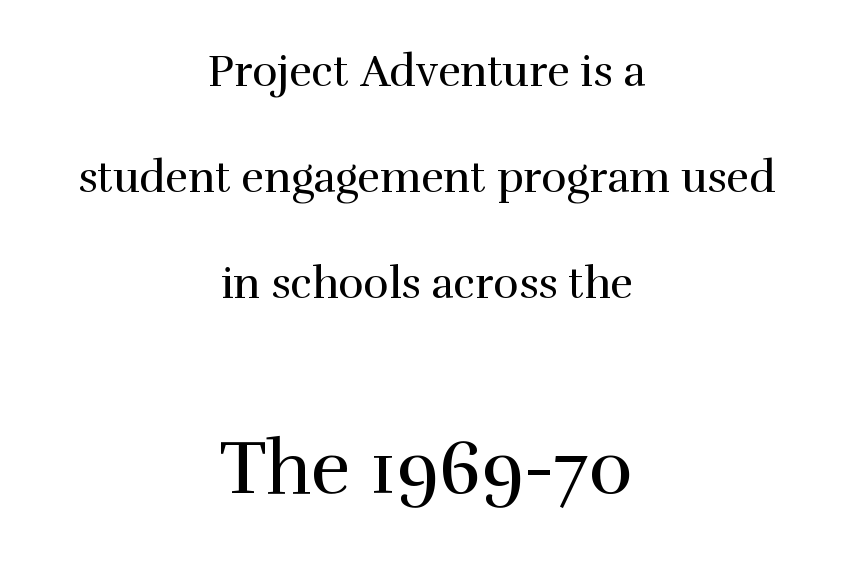
{"serif": "yes", "italic": "no", "bold": "no", "weight": "regular", "width": "normal", "stroke_contrast": "high", "x_height": "medium", "monospaced": "no", "underline": "no", "align": "center", "line_spacing": "loose", "line_spacing_ratio": 2.46, "letter_spacing": "normal", "letter_spacing_em": 0.0, "larger_block": "second", "size_ratio": 1.74, "glyph_px": 75}
